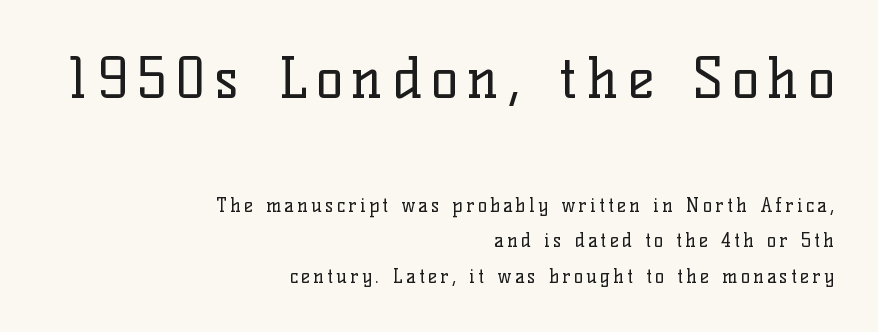
Nope, not italic — everything's standing straight. Every row of glyphs terminates at an identical x-position on the right. The passage shown is typed in a proportional face where columns would drift. Bare-footed words on every line. Vertical stems look standard width or narrower in stroke. Does the bottom block carry the larger type? No, the top block does.
